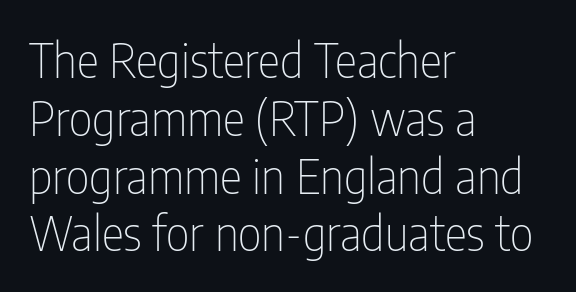
{"serif": "no", "italic": "no", "bold": "no", "weight": "thin", "width": "condensed", "stroke_contrast": "low", "x_height": "medium", "monospaced": "no", "underline": "no", "align": "left", "line_spacing_ratio": 1.23, "letter_spacing": "normal", "letter_spacing_em": 0.0, "glyph_px": 47}
